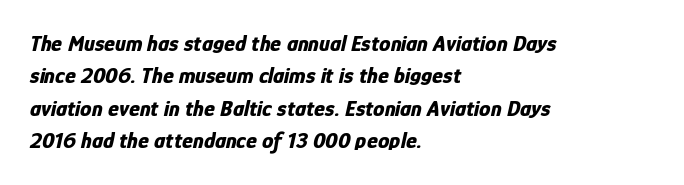
{"italic": "yes", "lean": "right", "slant_degrees": 12, "bold": "yes", "underline": "no", "align": "left", "line_spacing": "normal", "line_spacing_ratio": 1.41, "letter_spacing": "normal", "letter_spacing_em": 0.0, "glyph_px": 23}
